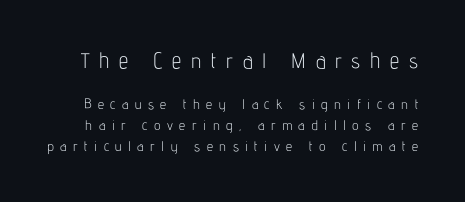
No chunkiness to these letters — they're not bold. This block has exactly the height ordinary leading produces. Which of the two is more prominent by size? The first, at the top. Display-style spreading of the glyphs; the letterfit is very open.
